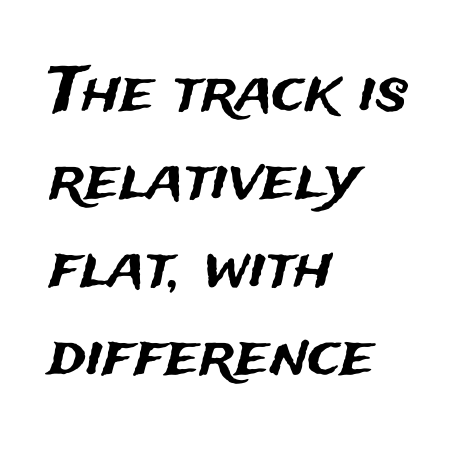
Q: Is the text italic (slanted)? A: Yes.
Q: Is the typeface a serif or a sans-serif typeface? A: Sans-serif.
Q: Is the text underlined? A: No.
Q: How is the paragraph aligned? A: Left-aligned.
Q: Is the spacing between letters normal or unusually wide? A: Normal.
Q: Is the spacing between lines tight, normal or loose? A: Normal.
Q: Width (condensed, normal, or wide)? A: Normal.
Q: Stroke contrast? A: Medium.
Q: x-height? A: Medium.
Q: Monospaced? A: No.
